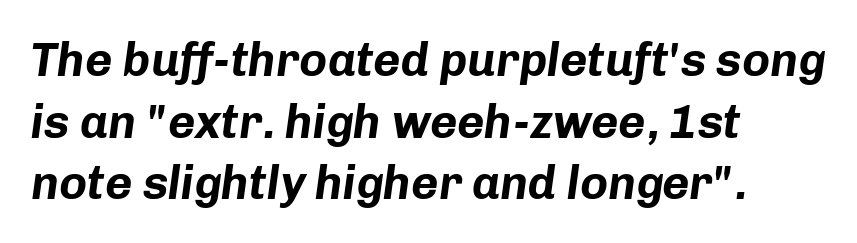
The image shows 47 px bold type, italic (leaning right); set left-aligned, normal line spacing (1.31x), normal letter spacing, not underlined; low stroke contrast and a medium x-height.
